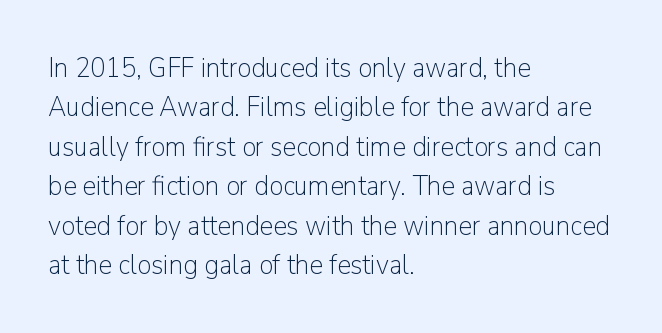
{"serif": "no", "italic": "no", "bold": "no", "weight": "light", "width": "normal", "stroke_contrast": "low", "x_height": "medium", "monospaced": "no", "underline": "no", "align": "left", "line_spacing": "normal", "line_spacing_ratio": 1.41, "letter_spacing": "normal", "letter_spacing_em": 0.0, "glyph_px": 28}
